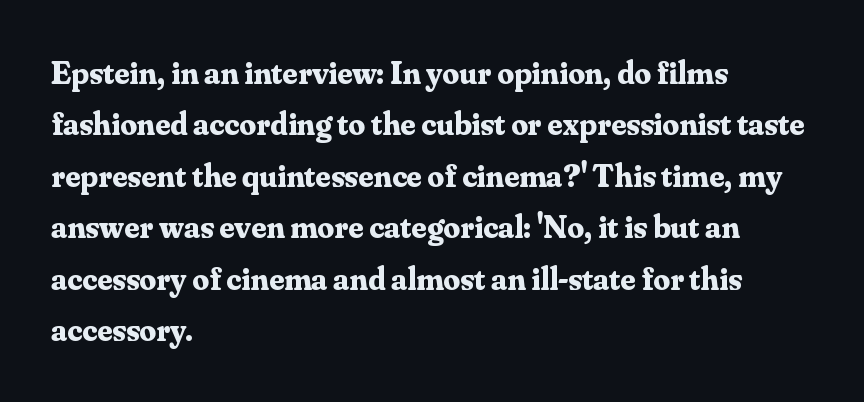
{"serif": "yes", "italic": "no", "bold": "yes", "weight": "bold", "width": "normal", "stroke_contrast": "medium", "x_height": "small", "monospaced": "no", "underline": "no", "align": "left", "line_spacing": "normal", "line_spacing_ratio": 1.56, "letter_spacing": "normal", "letter_spacing_em": 0.0, "glyph_px": 33}
